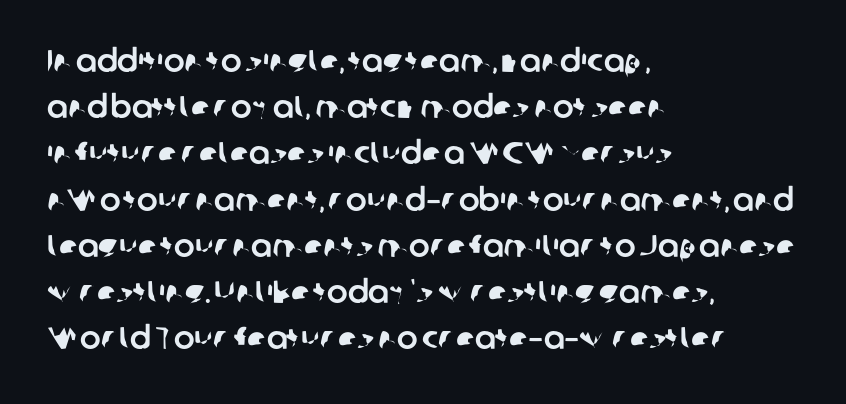
The image shows 31 px sans-serif type; set left-aligned, normal line spacing (1.49x), normal letter spacing, not underlined; low stroke contrast and a medium x-height.
